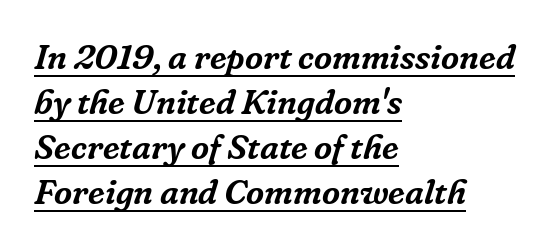
Q: Is the text italic (slanted)? A: Yes, it leans right by about 16 degrees.
Q: Is the typeface a serif or a sans-serif typeface? A: Serif.
Q: Is the text underlined? A: Yes.
Q: How is the paragraph aligned? A: Left-aligned.
Q: Is the spacing between letters normal or unusually wide? A: Normal.
Q: Is the spacing between lines tight, normal or loose? A: Normal.
Q: Width (condensed, normal, or wide)? A: Normal.
Q: Stroke contrast? A: Low.
Q: x-height? A: Medium.
Q: Monospaced? A: No.
